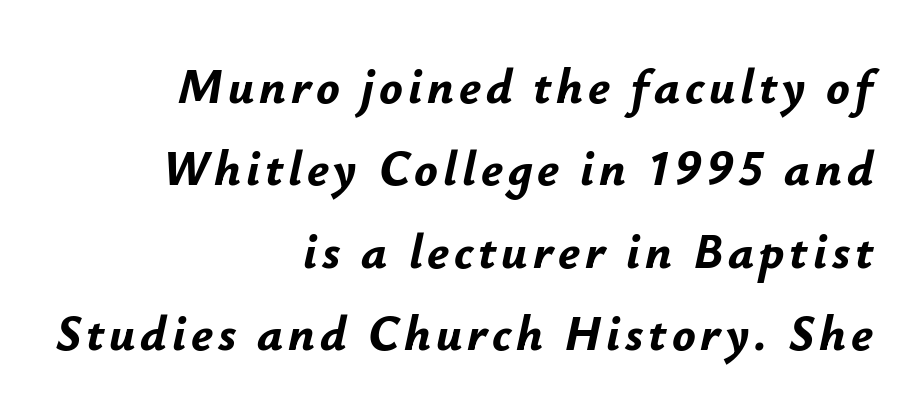
The image shows 49 px bold type, italic (leaning right); set right-aligned, normal line spacing (1.68x), not underlined; low stroke contrast and a small x-height.
